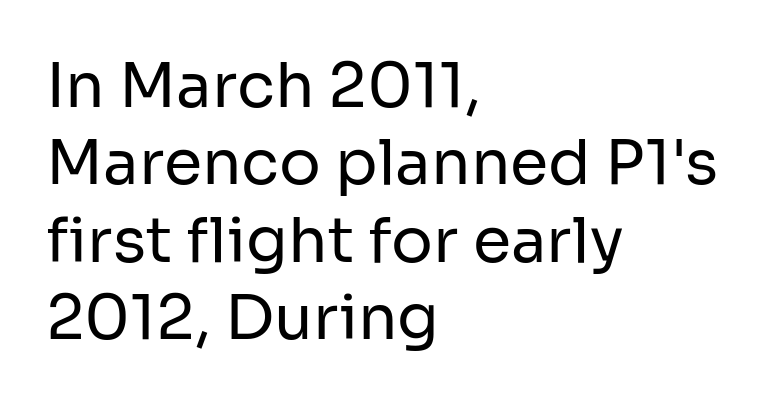
Q: Is the text bold? A: No.
Q: Is the text italic (slanted)? A: No, it is upright.
Q: Is the typeface a serif or a sans-serif typeface? A: Sans-serif.
Q: Is the text underlined? A: No.
Q: How is the paragraph aligned? A: Left-aligned.
Q: Is the spacing between letters normal or unusually wide? A: Normal.
Q: Is the spacing between lines tight, normal or loose? A: Normal.
Q: Width (condensed, normal, or wide)? A: Normal.
Q: Stroke contrast? A: Low.
Q: x-height? A: Medium.
Q: Monospaced? A: No.
